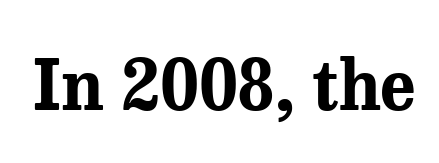
The specimen reads as upright at a glance. Typesetter's note: full bold, strokes at maximum text heaviness. What kind of face is this? One with serifs. Inter-character spacing is left at the font's built-in metrics. Think of a printed novel: that variable character pitch is what you see here. The area under the type is left untouched.
